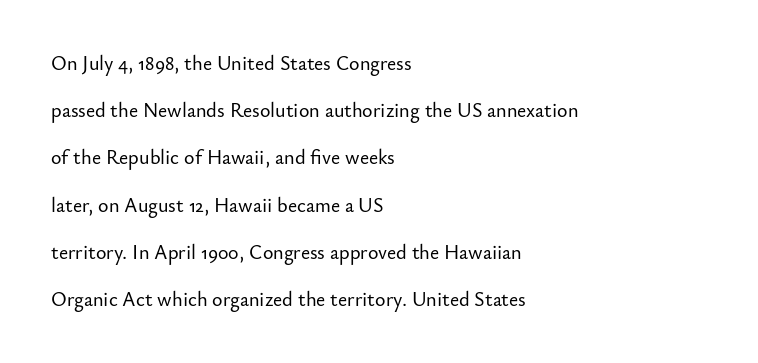
This sample uses plain, unmodified letter spacing. The string is rendered with underlining switched off. A classic flush-left, rag-right setting is used for this passage. The typography opts for an upright posture over an oblique one.
